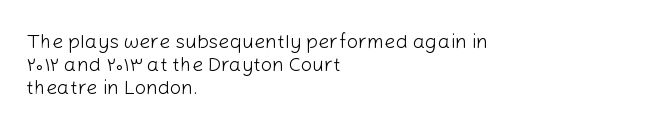
{"italic": "no", "bold": "no", "underline": "no", "align": "left", "line_spacing_ratio": 1.16, "letter_spacing": "normal", "letter_spacing_em": 0.0, "glyph_px": 20}
